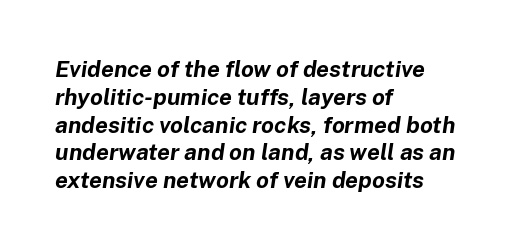
The image shows 23 px bold type, italic (leaning right); set left-aligned, line spacing 1.21x, normal letter spacing, not underlined.
